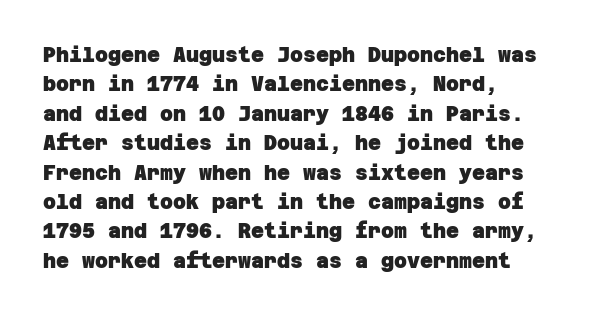
{"bold": "yes", "underline": "no", "line_spacing": "normal", "line_spacing_ratio": 1.47, "letter_spacing": "normal", "letter_spacing_em": 0.0, "glyph_px": 20}
